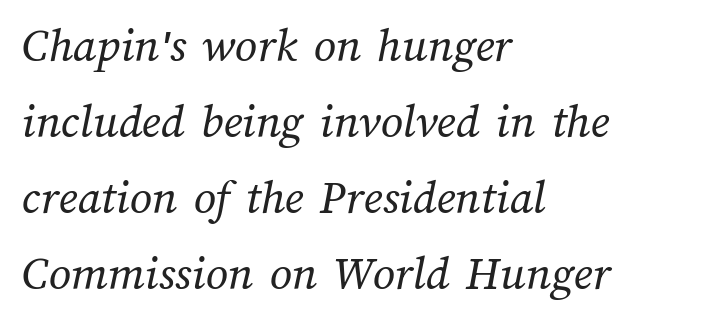
{"bold": "no", "weight": "regular", "width": "normal", "stroke_contrast": "medium", "x_height": "medium", "monospaced": "no", "underline": "no", "align": "left", "line_spacing": "normal", "line_spacing_ratio": 1.55, "letter_spacing": "normal", "letter_spacing_em": 0.0, "glyph_px": 49}
